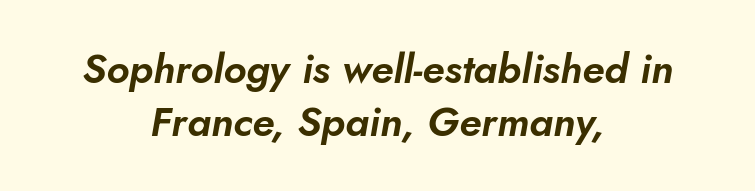
{"italic": "yes", "lean": "right", "slant_degrees": 5, "width": "normal", "stroke_contrast": "low", "x_height": "small", "monospaced": "no", "underline": "no", "align": "center", "line_spacing": "normal", "line_spacing_ratio": 1.29, "letter_spacing": "normal", "letter_spacing_em": 0.0, "glyph_px": 41}
